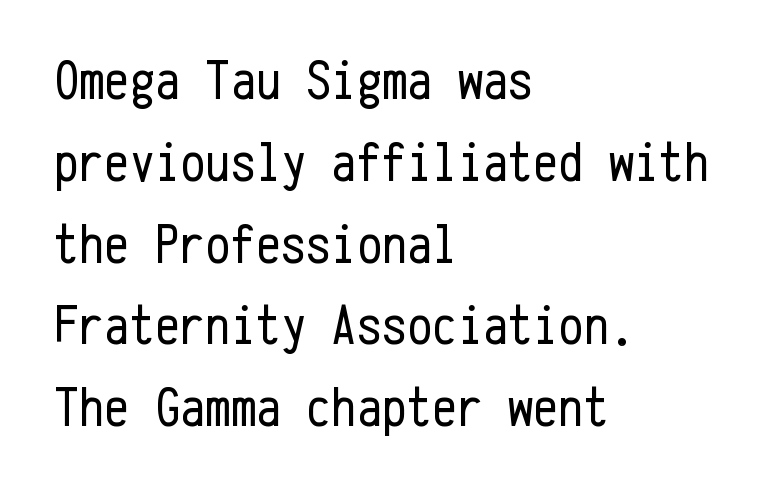
Ordinary non-slanted type is in use. Is this a heavy cut? Hardly; it is regular or lighter. Nothing sits at the stroke ends, so this counts as sans-serif. Normally led — the rows are evenly, conventionally spaced.
